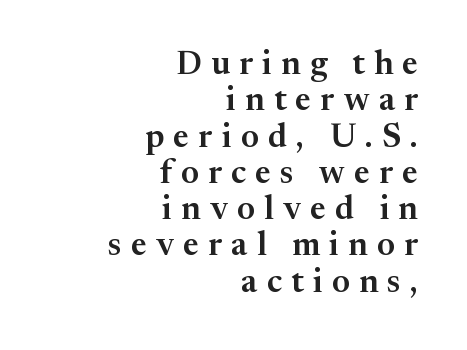
{"serif": "yes", "italic": "no", "width": "normal", "stroke_contrast": "medium", "x_height": "medium", "monospaced": "no", "underline": "no", "align": "right", "line_spacing": "tight", "line_spacing_ratio": 1.1, "letter_spacing": "wide", "letter_spacing_em": 0.28, "glyph_px": 33}
